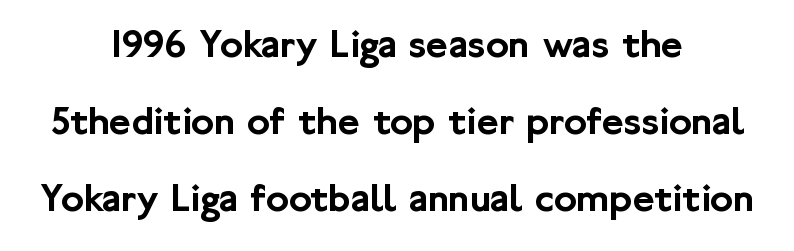
The string is rendered with underlining switched off. No italicization has been applied; the sample stays upright. The letters carry no serifs — their stems end cleanly without finishing strokes. The rendering keeps characters at their native spacing.
